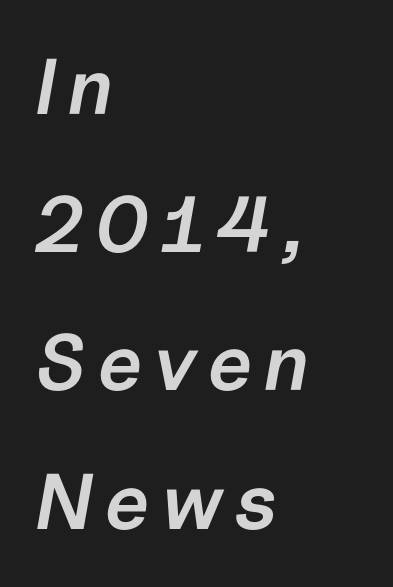
The image shows 79 px semibold type, italic (leaning right); set left-aligned, line spacing 1.75x, not underlined; low stroke contrast and a medium x-height.
